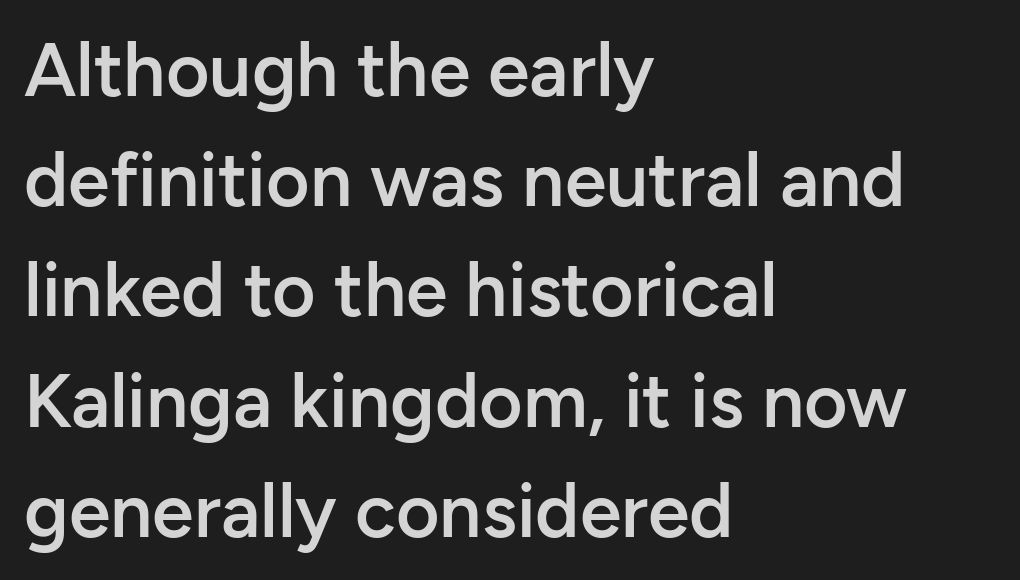
Q: Is the text bold? A: Semi-bold.
Q: Is the text italic (slanted)? A: No, it is upright.
Q: Is the typeface a serif or a sans-serif typeface? A: Sans-serif.
Q: Is the text underlined? A: No.
Q: How is the paragraph aligned? A: Left-aligned.
Q: Is the spacing between letters normal or unusually wide? A: Normal.
Q: Is the spacing between lines tight, normal or loose? A: Normal.
Q: Width (condensed, normal, or wide)? A: Normal.
Q: Stroke contrast? A: Low.
Q: x-height? A: Medium.
Q: Monospaced? A: No.
